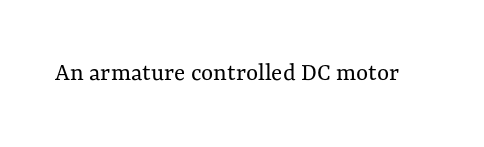
A roman cut, with each character standing at attention. Decoration check: the copy has no underline. The gaps between neighbouring characters are ordinary and unremarkable. Bold? No — there's no thickening of the strokes.
